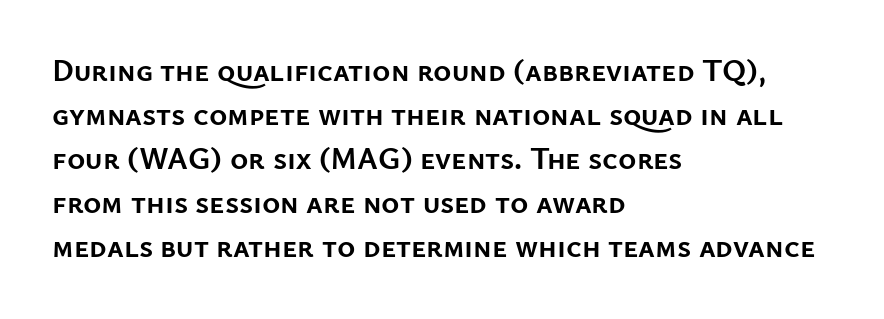
The image shows 31 px semibold sans-serif type, upright; set left-aligned, normal line spacing (1.42x), normal letter spacing, not underlined; low stroke contrast and a medium x-height.
